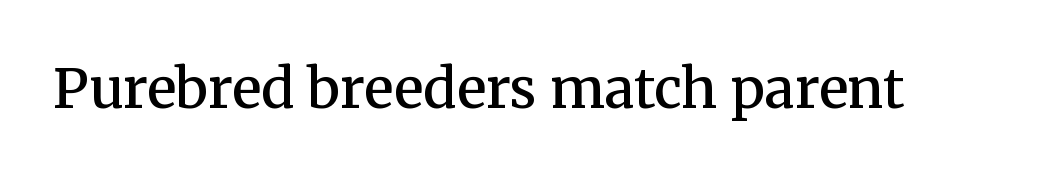
{"serif": "yes", "italic": "no", "bold": "semi", "weight": "semibold", "width": "normal", "stroke_contrast": "medium", "x_height": "medium", "monospaced": "no", "underline": "no", "letter_spacing": "normal", "letter_spacing_em": 0.0, "glyph_px": 55}
